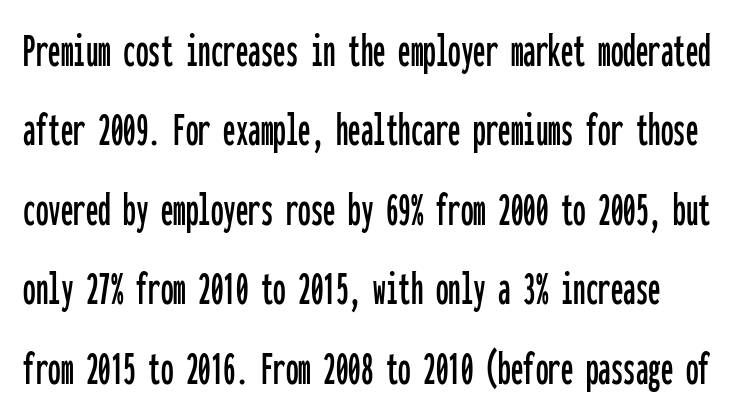
The image shows 50 px condensed sans-serif type, upright, monospaced; set normal line spacing (1.59x), normal letter spacing, not underlined; low stroke contrast and a medium x-height.
